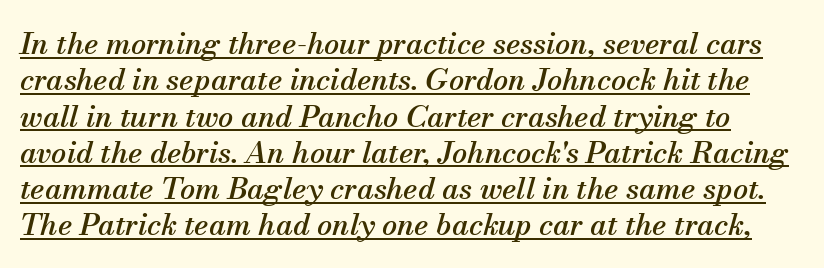
Q: Is the text italic (slanted)? A: Yes, it leans right by about 13 degrees.
Q: Is the typeface a serif or a sans-serif typeface? A: Serif.
Q: Is the text underlined? A: Yes.
Q: Is the spacing between letters normal or unusually wide? A: Normal.
Q: Width (condensed, normal, or wide)? A: Normal.
Q: Stroke contrast? A: Medium.
Q: x-height? A: Small.
Q: Monospaced? A: No.
